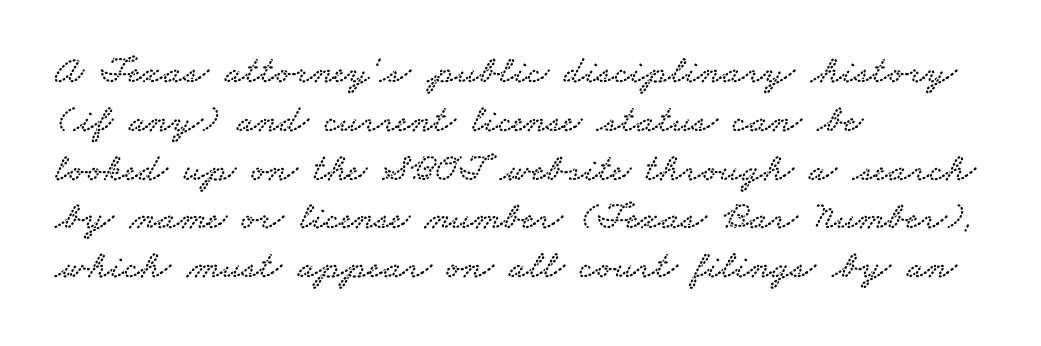
Short and long lines alike share a common starting point at left. Tracking here is standard; glyphs follow each other at the usual distance. Lines of text with bare space underneath. The face used here is proportionally spaced, like ordinary book or web type.
